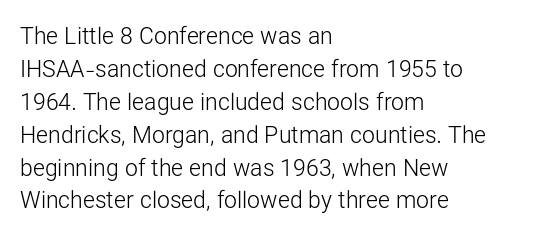
Q: Is the text bold? A: No.
Q: Is the text italic (slanted)? A: No, it is upright.
Q: Is the text underlined? A: No.
Q: How is the paragraph aligned? A: Left-aligned.
Q: Is the spacing between letters normal or unusually wide? A: Normal.
Q: Is the spacing between lines tight, normal or loose? A: Normal.
